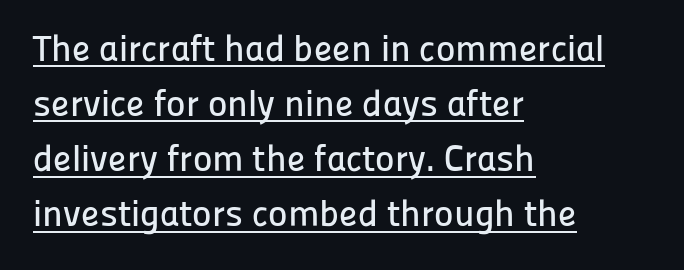
The image shows 37 px sans-serif type, upright; set left-aligned, normal line spacing (1.49x), normal letter spacing, underlined; low stroke contrast and a medium x-height.
